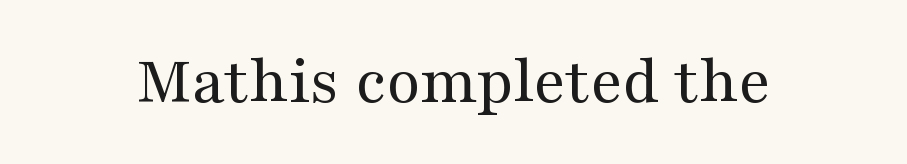
{"serif": "yes", "italic": "no", "bold": "no", "weight": "regular", "width": "wide", "stroke_contrast": "medium", "x_height": "medium", "monospaced": "no", "underline": "no", "letter_spacing": "normal", "letter_spacing_em": 0.0, "glyph_px": 69}
